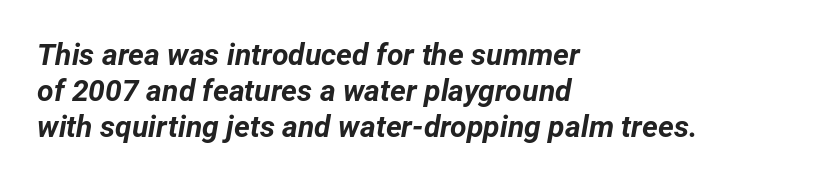
{"italic": "yes", "lean": "right", "slant_degrees": 12, "bold": "yes", "weight": "bold", "width": "normal", "stroke_contrast": "low", "x_height": "medium", "monospaced": "no", "underline": "no", "align": "left", "line_spacing_ratio": 1.2, "letter_spacing": "normal", "letter_spacing_em": 0.0, "glyph_px": 30}
